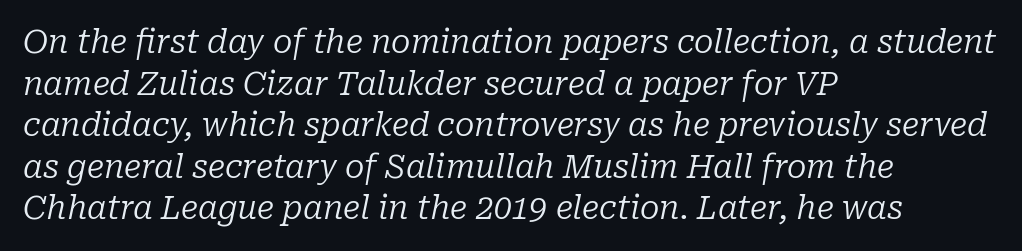
{"serif": "yes", "italic": "yes", "lean": "right", "slant_degrees": 10, "bold": "no", "weight": "regular", "width": "normal", "stroke_contrast": "low", "x_height": "medium", "monospaced": "no", "underline": "no", "align": "left", "line_spacing": "normal", "line_spacing_ratio": 1.3, "letter_spacing": "normal", "letter_spacing_em": 0.0, "glyph_px": 32}
